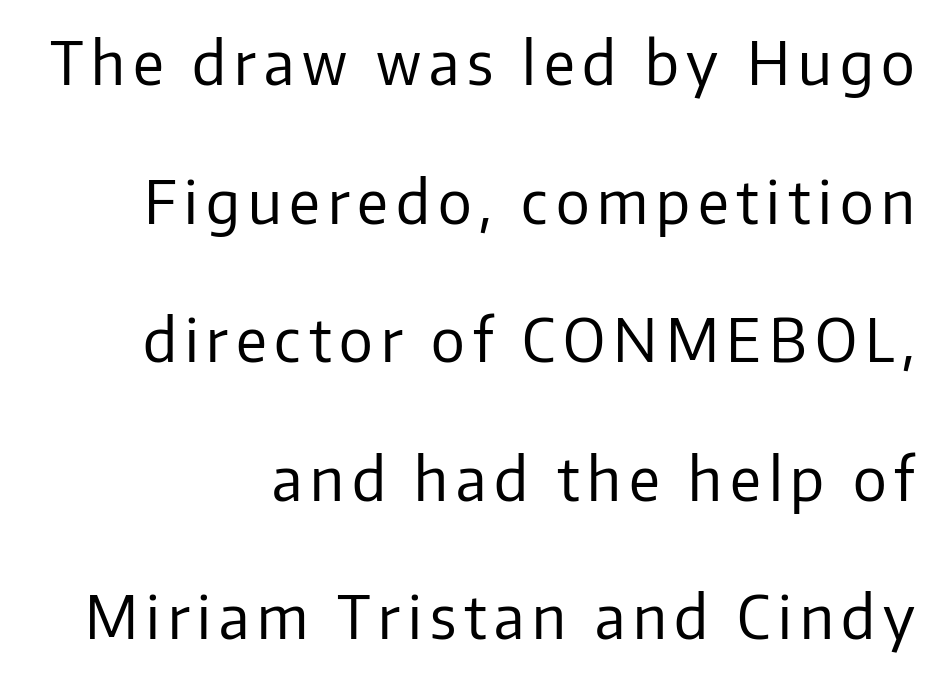
Does the lettering tilt? It doesn't — this is upright. Heaviness? Minimal to ordinary, like unemphasized prose. Every row of glyphs terminates at an identical x-position on the right. Does the leading feel generous? Absolutely, it's lavish.
